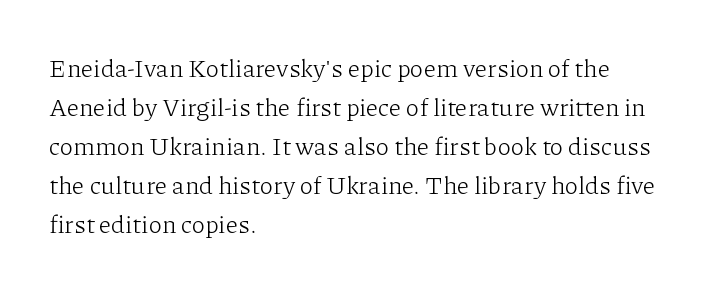
The image shows 25 px text type, upright; set left-aligned, normal line spacing (1.56x), normal letter spacing, not underlined.
